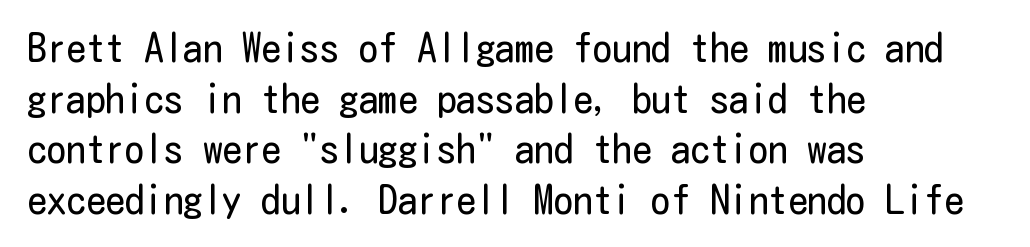
Q: Is the text bold? A: No.
Q: Is the text italic (slanted)? A: No, it is upright.
Q: Is the typeface a serif or a sans-serif typeface? A: Sans-serif.
Q: Is the text underlined? A: No.
Q: How is the paragraph aligned? A: Left-aligned.
Q: Is the spacing between letters normal or unusually wide? A: Normal.
Q: Is the spacing between lines tight, normal or loose? A: Normal.
Q: Width (condensed, normal, or wide)? A: Condensed.
Q: Stroke contrast? A: Low.
Q: x-height? A: Medium.
